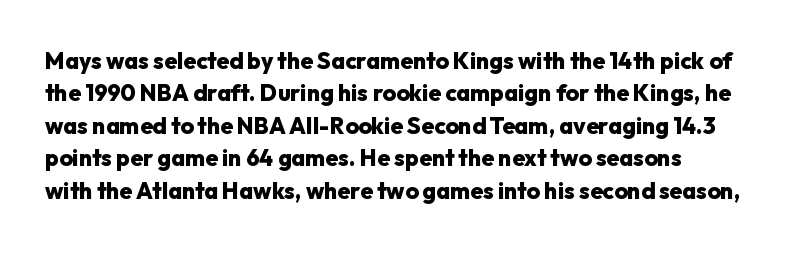
{"italic": "no", "bold": "yes", "underline": "no", "align": "left", "line_spacing": "normal", "line_spacing_ratio": 1.41, "letter_spacing": "normal", "letter_spacing_em": 0.0, "glyph_px": 23}
